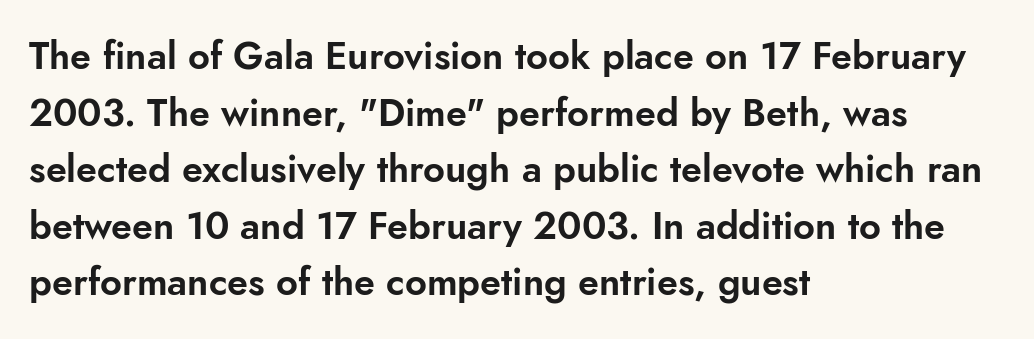
{"serif": "no", "italic": "no", "width": "normal", "stroke_contrast": "low", "x_height": "small", "monospaced": "no", "underline": "no", "align": "left", "line_spacing": "normal", "line_spacing_ratio": 1.49, "letter_spacing": "normal", "letter_spacing_em": 0.0, "glyph_px": 38}
